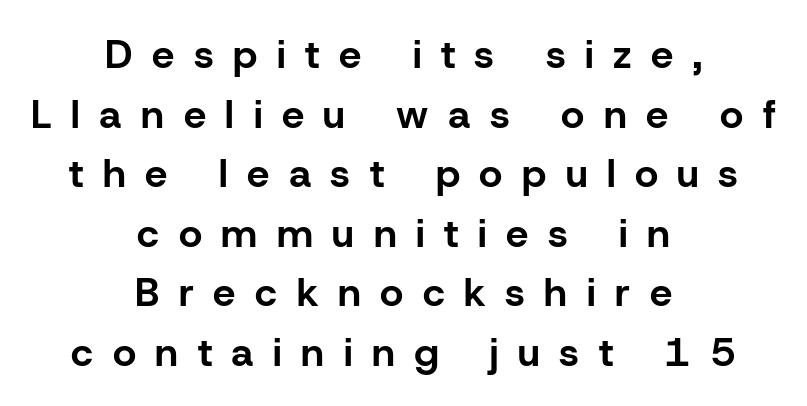
The image shows 40 px bold sans-serif type, upright; set centered, normal line spacing (1.49x), unusually wide letter spacing (+0.49 em), not underlined; low stroke contrast and a medium x-height.
